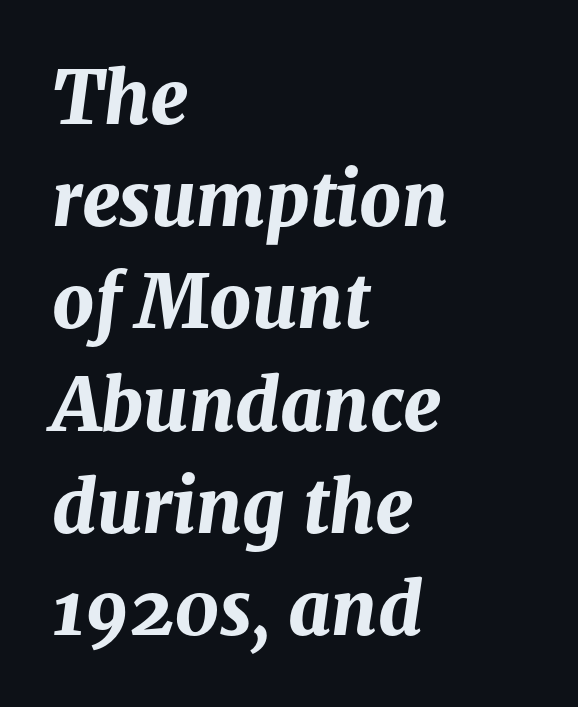
The image shows 73 px bold type, italic (leaning right); set left-aligned, normal line spacing (1.4x), normal letter spacing, not underlined; medium stroke contrast and a medium x-height.
